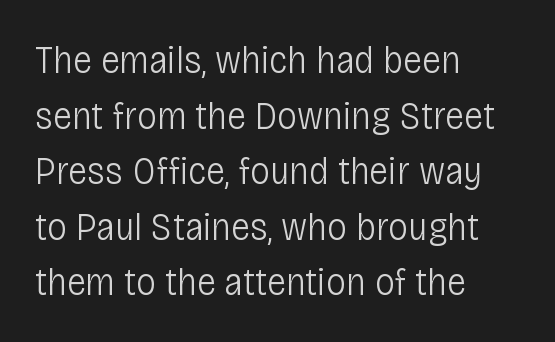
The image shows 40 px light, condensed sans-serif type, upright; set left-aligned, normal line spacing (1.39x), normal letter spacing, not underlined; low stroke contrast and a large x-height.
